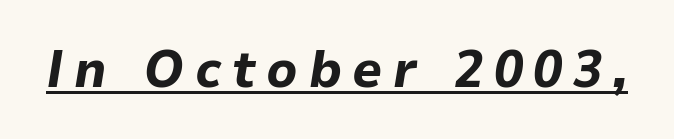
Q: Is the text bold? A: Yes.
Q: Is the text italic (slanted)? A: Yes, it leans right by about 9 degrees.
Q: Is the text underlined? A: Yes.
Q: Is the spacing between letters normal or unusually wide? A: Unusually wide.
Q: Width (condensed, normal, or wide)? A: Normal.
Q: Stroke contrast? A: Low.
Q: x-height? A: Medium.
Q: Monospaced? A: No.
